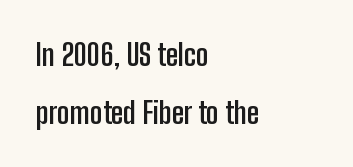
The image shows 30 px semibold, condensed sans-serif type, upright; set left-aligned, loose line spacing (1.93x), normal letter spacing, not underlined; low stroke contrast and a medium x-height.
